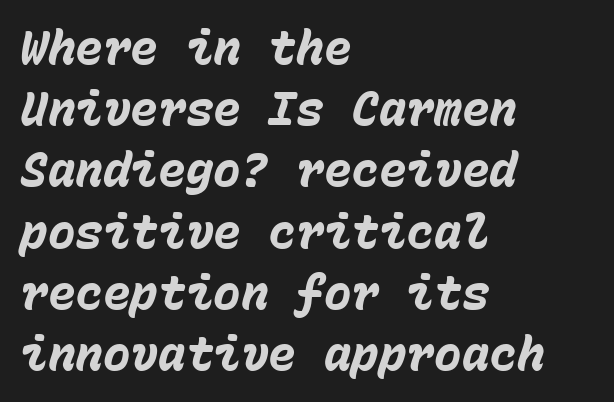
{"italic": "yes", "lean": "right", "slant_degrees": 15, "bold": "yes", "weight": "heavy", "width": "normal", "stroke_contrast": "low", "x_height": "medium", "monospaced": "yes", "underline": "no", "align": "left", "line_spacing": "normal", "line_spacing_ratio": 1.33, "letter_spacing": "normal", "letter_spacing_em": 0.0, "glyph_px": 46}
